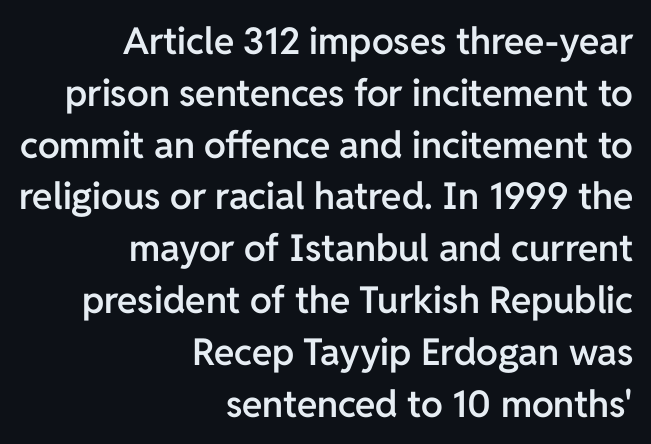
Q: Is the text bold? A: Semi-bold.
Q: Is the text italic (slanted)? A: No, it is upright.
Q: Is the typeface a serif or a sans-serif typeface? A: Sans-serif.
Q: Is the text underlined? A: No.
Q: How is the paragraph aligned? A: Right-aligned.
Q: Is the spacing between letters normal or unusually wide? A: Normal.
Q: Is the spacing between lines tight, normal or loose? A: Normal.
Q: Width (condensed, normal, or wide)? A: Normal.
Q: Stroke contrast? A: Low.
Q: x-height? A: Medium.
Q: Monospaced? A: No.
